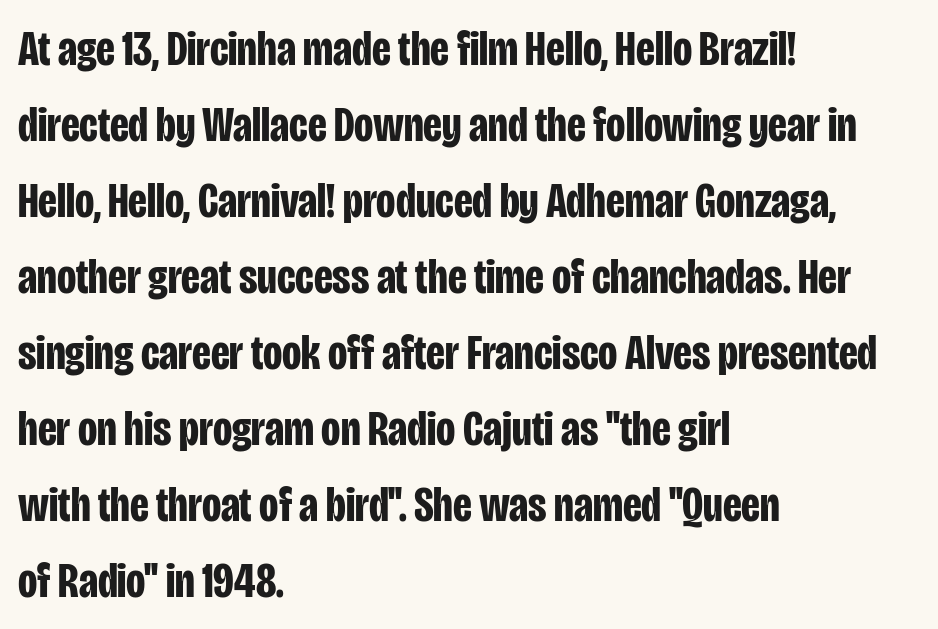
Q: Is the text bold? A: Yes.
Q: Is the text italic (slanted)? A: No, it is upright.
Q: Is the typeface a serif or a sans-serif typeface? A: Sans-serif.
Q: Is the text underlined? A: No.
Q: How is the paragraph aligned? A: Left-aligned.
Q: Is the spacing between letters normal or unusually wide? A: Normal.
Q: Is the spacing between lines tight, normal or loose? A: Normal.
Q: Width (condensed, normal, or wide)? A: Condensed.
Q: Stroke contrast? A: Low.
Q: x-height? A: Large.
Q: Monospaced? A: No.
